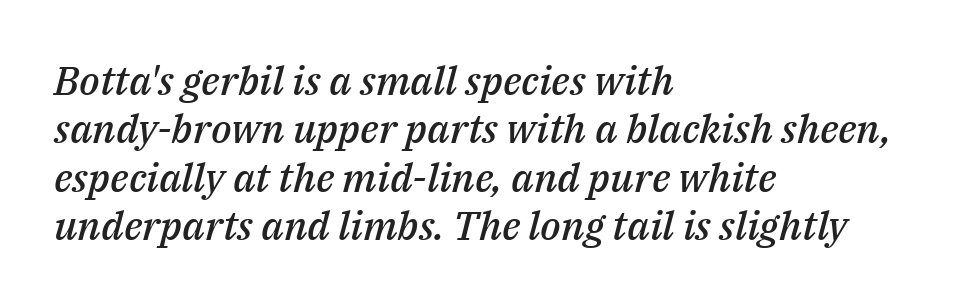
{"italic": "yes", "lean": "right", "slant_degrees": 14, "bold": "semi", "weight": "semibold", "width": "normal", "stroke_contrast": "medium", "x_height": "medium", "monospaced": "no", "underline": "no", "align": "left", "line_spacing_ratio": 1.21, "letter_spacing": "normal", "letter_spacing_em": 0.0, "glyph_px": 40}
